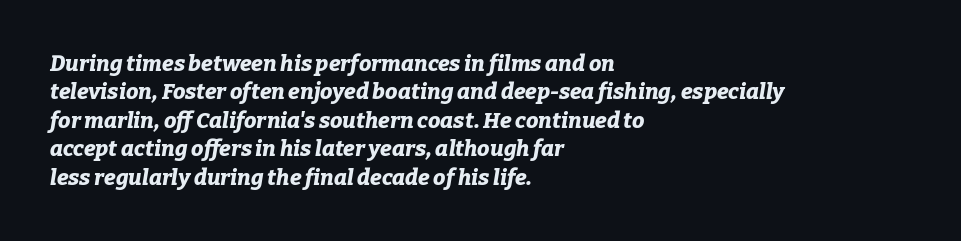
{"italic": "yes", "lean": "right", "slant_degrees": 9, "bold": "yes", "underline": "no", "align": "left", "line_spacing": "normal", "line_spacing_ratio": 1.29, "letter_spacing": "normal", "letter_spacing_em": 0.0, "glyph_px": 22}
